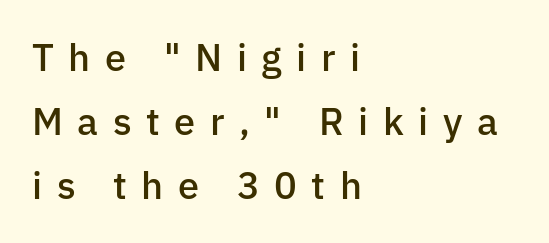
Q: Is the text bold? A: Semi-bold.
Q: Is the text italic (slanted)? A: No, it is upright.
Q: Is the typeface a serif or a sans-serif typeface? A: Sans-serif.
Q: Is the text underlined? A: No.
Q: How is the paragraph aligned? A: Left-aligned.
Q: Is the spacing between letters normal or unusually wide? A: Unusually wide.
Q: Is the spacing between lines tight, normal or loose? A: Normal.
Q: Width (condensed, normal, or wide)? A: Normal.
Q: Stroke contrast? A: Low.
Q: x-height? A: Medium.
Q: Monospaced? A: No.
